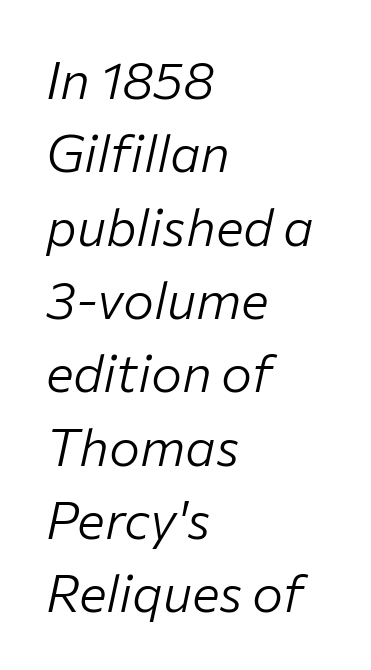
Descenders are the only things crossing below the line. Tracking value appears to be zero — textbook default spacing. Horizontal alignment here is leftward, the default for most running prose. The cut favours lightness, reaching ordinary text weight at its darkest.
